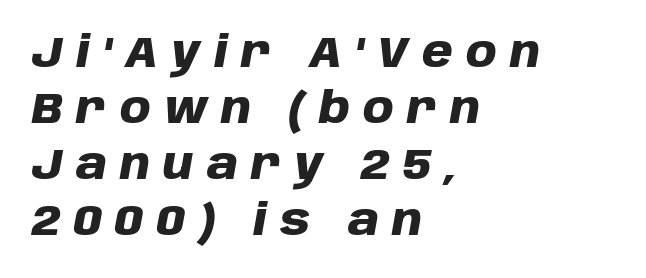
Q: Is the text bold? A: Yes.
Q: Is the text italic (slanted)? A: Yes, it leans right by about 10 degrees.
Q: Is the text underlined? A: No.
Q: How is the paragraph aligned? A: Left-aligned.
Q: Is the spacing between letters normal or unusually wide? A: Unusually wide.
Q: Is the spacing between lines tight, normal or loose? A: Normal.
Q: Width (condensed, normal, or wide)? A: Normal.
Q: Stroke contrast? A: Low.
Q: x-height? A: Large.
Q: Monospaced? A: No.
